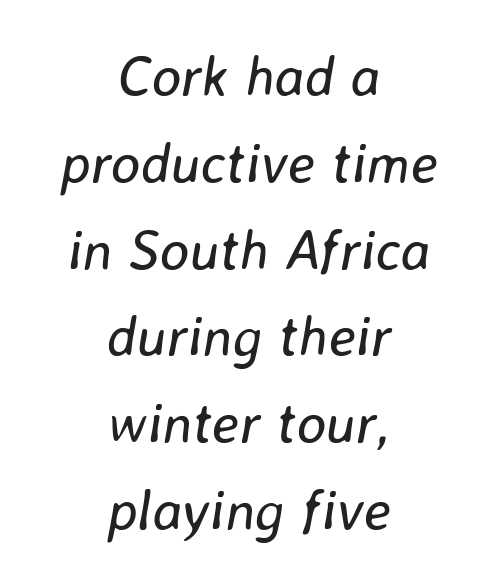
Each line is balanced around a shared central axis. Here the designer chose a conventional face with non-uniform glyph widths. The strokes carry an ordinary text weight at most. The rows are spaced the way most documents space them. The space beneath each line is pristine and unruled. Italic? Definitely — the glyphs are oblique.
